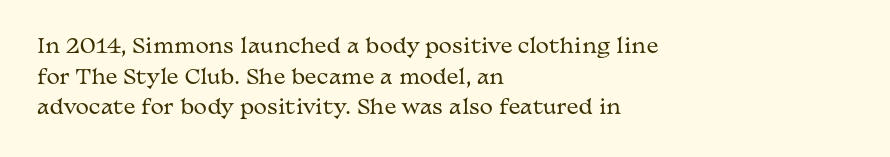
The image shows 20 px text type, upright; set left-aligned, normal line spacing (1.53x), normal letter spacing, not underlined.
